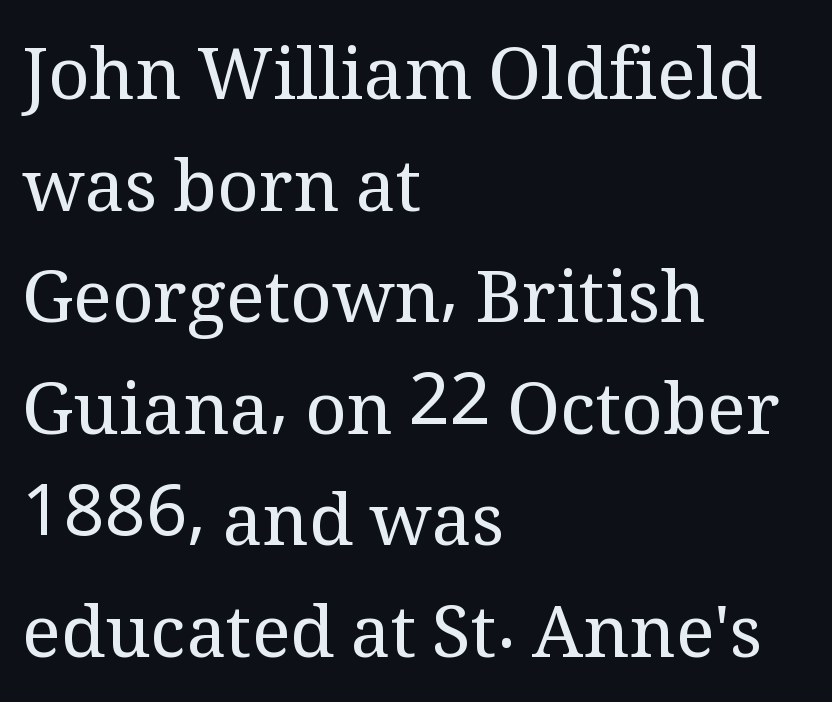
{"serif": "yes", "italic": "no", "bold": "no", "weight": "regular", "width": "normal", "stroke_contrast": "medium", "x_height": "medium", "monospaced": "no", "underline": "no", "align": "left", "line_spacing": "normal", "line_spacing_ratio": 1.55, "letter_spacing": "normal", "letter_spacing_em": 0.0, "glyph_px": 72}
